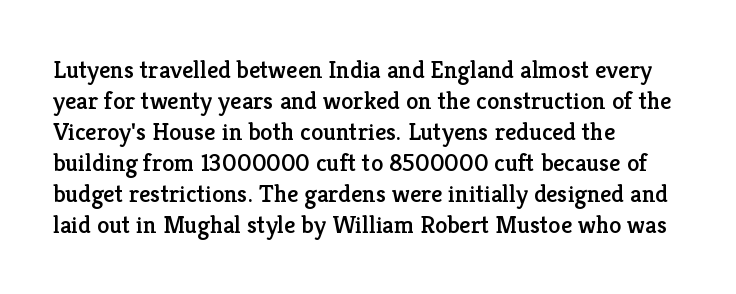
The image shows 25 px text type, upright; set left-aligned, line spacing 1.24x, normal letter spacing, not underlined.
